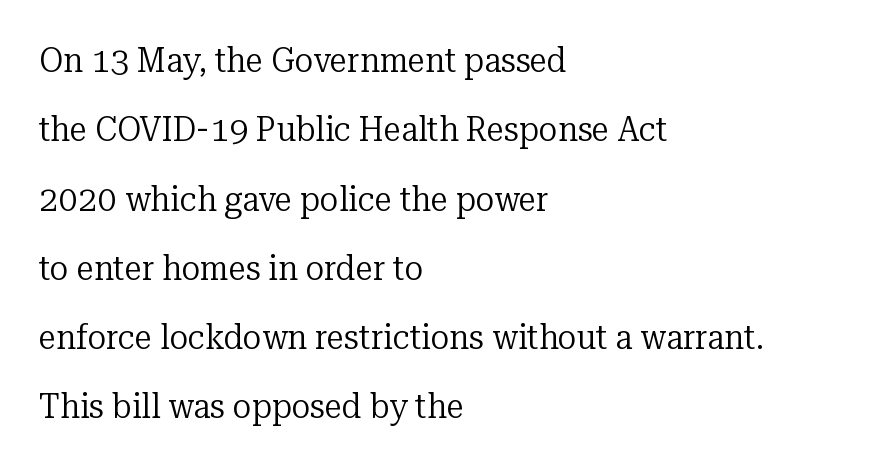
The image shows 35 px regular-weight serif type, upright; set left-aligned, loose line spacing (1.98x), normal letter spacing, not underlined; low stroke contrast and a medium x-height.
